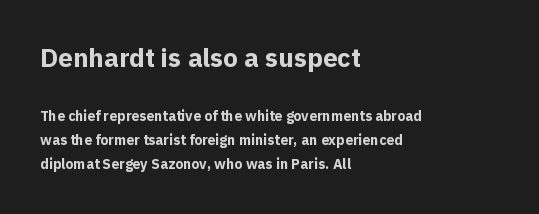
{"italic": "no", "bold": "yes", "underline": "no", "align": "left", "line_spacing_ratio": 1.73, "letter_spacing": "normal", "letter_spacing_em": 0.0, "larger_block": "first", "size_ratio": 1.86, "glyph_px": 26}
